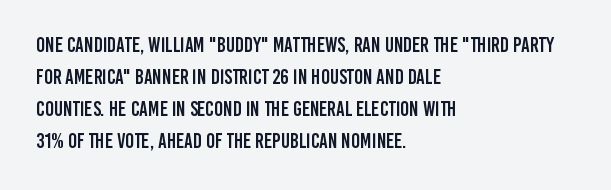
The image shows 21 px text type, upright; set left-aligned, normal line spacing (1.52x), normal letter spacing, not underlined.
